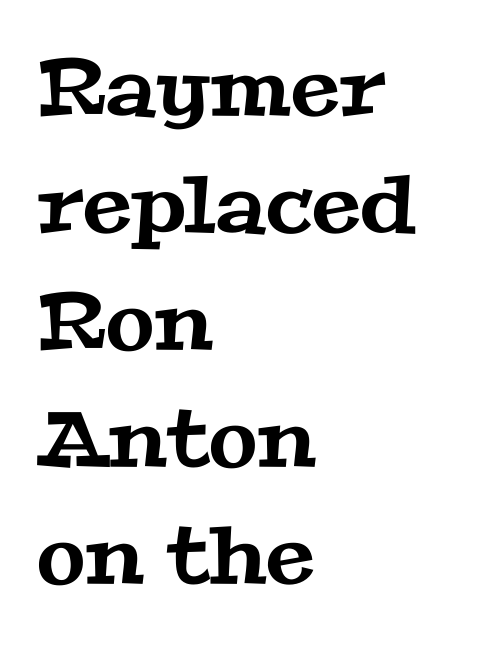
The face used here is proportionally spaced, like ordinary book or web type. Leading: standard. You could call the tracking neutral — neither tight nor loose. A clean baseline with only descenders dipping below it. The text was rendered using a seriffed face with decorative stroke endings. Leftover space on each line is placed entirely after the last word.
